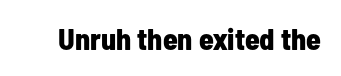
{"serif": "no", "italic": "no", "bold": "yes", "weight": "bold", "width": "condensed", "stroke_contrast": "low", "x_height": "medium", "monospaced": "no", "underline": "no", "letter_spacing": "normal", "letter_spacing_em": 0.0, "glyph_px": 30}
